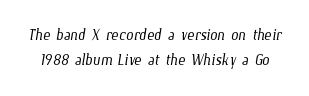
No chunkiness to these letters — they're not bold. Nothing unusual about the tracking: characters are spaced as the font intends. The space beneath each line is pristine and unruled.
